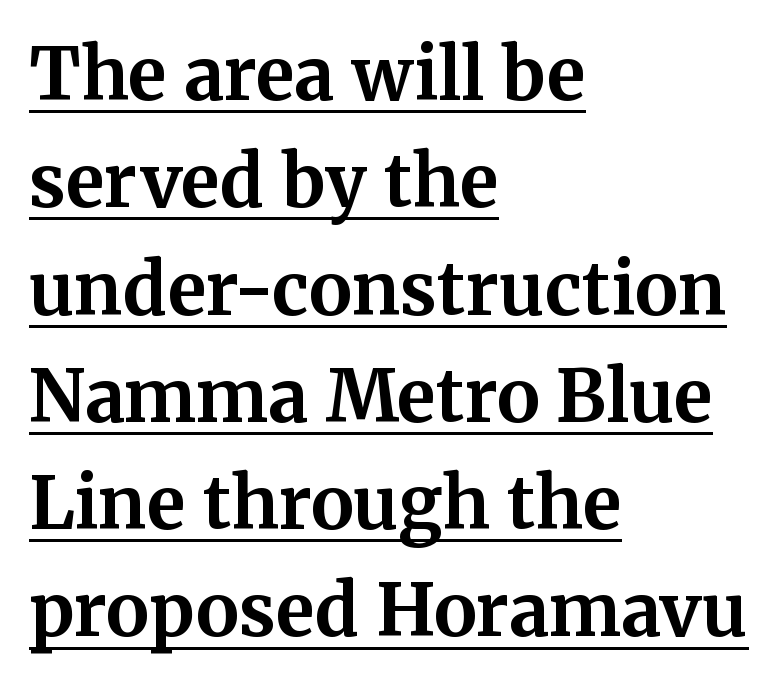
{"serif": "yes", "italic": "no", "bold": "yes", "weight": "bold", "width": "normal", "stroke_contrast": "medium", "x_height": "medium", "monospaced": "no", "underline": "yes", "align": "left", "line_spacing": "normal", "line_spacing_ratio": 1.49, "letter_spacing": "normal", "letter_spacing_em": 0.0, "glyph_px": 72}
